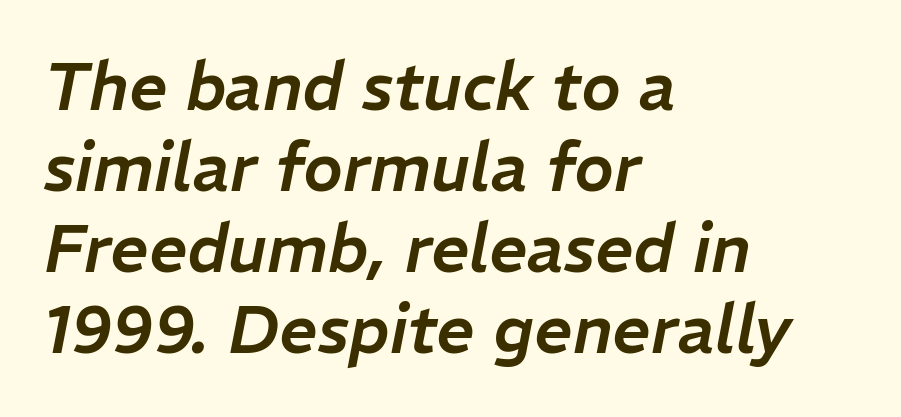
Q: Is the text italic (slanted)? A: Yes, it leans right by about 11 degrees.
Q: Is the text underlined? A: No.
Q: How is the paragraph aligned? A: Left-aligned.
Q: Is the spacing between letters normal or unusually wide? A: Normal.
Q: Width (condensed, normal, or wide)? A: Normal.
Q: Stroke contrast? A: Low.
Q: x-height? A: Medium.
Q: Monospaced? A: No.
